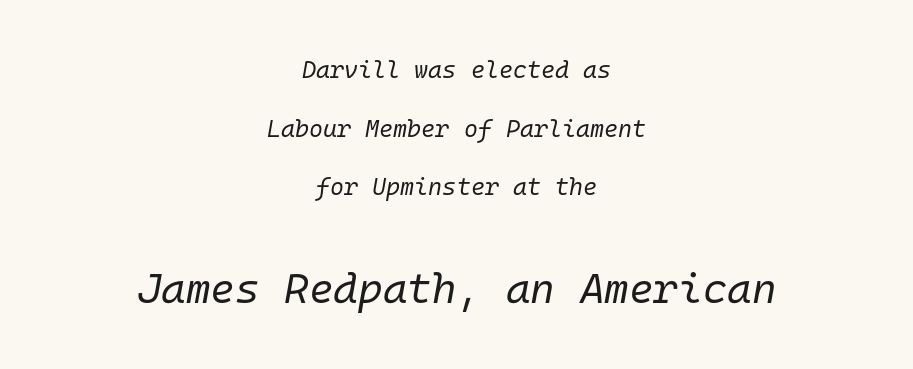
{"italic": "yes", "lean": "right", "slant_degrees": 10, "bold": "no", "weight": "regular", "width": "normal", "stroke_contrast": "low", "x_height": "medium", "monospaced": "yes", "underline": "no", "align": "center", "line_spacing": "loose", "line_spacing_ratio": 2.44, "letter_spacing": "normal", "letter_spacing_em": 0.0, "larger_block": "second", "size_ratio": 1.75, "glyph_px": 42}
